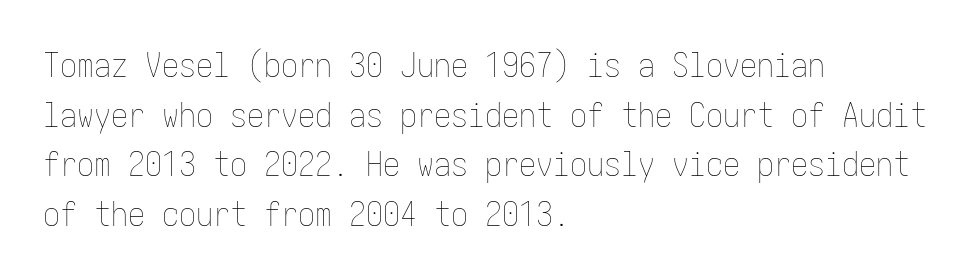
Q: Is the text bold? A: No.
Q: Is the text italic (slanted)? A: No, it is upright.
Q: Is the text underlined? A: No.
Q: How is the paragraph aligned? A: Left-aligned.
Q: Is the spacing between letters normal or unusually wide? A: Normal.
Q: Is the spacing between lines tight, normal or loose? A: Normal.
Q: Width (condensed, normal, or wide)? A: Condensed.
Q: Stroke contrast? A: Low.
Q: x-height? A: Medium.
